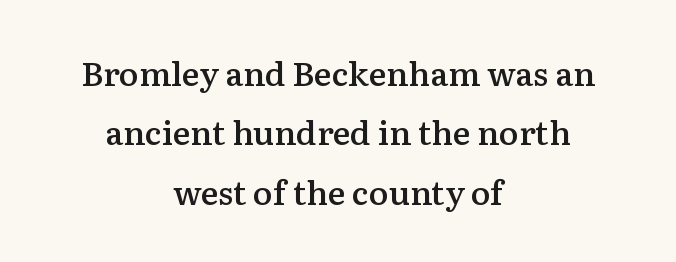
{"serif": "yes", "italic": "no", "bold": "semi", "weight": "semibold", "width": "normal", "stroke_contrast": "medium", "x_height": "medium", "monospaced": "no", "underline": "no", "align": "center", "line_spacing_ratio": 1.8, "letter_spacing": "normal", "letter_spacing_em": 0.0, "glyph_px": 33}
